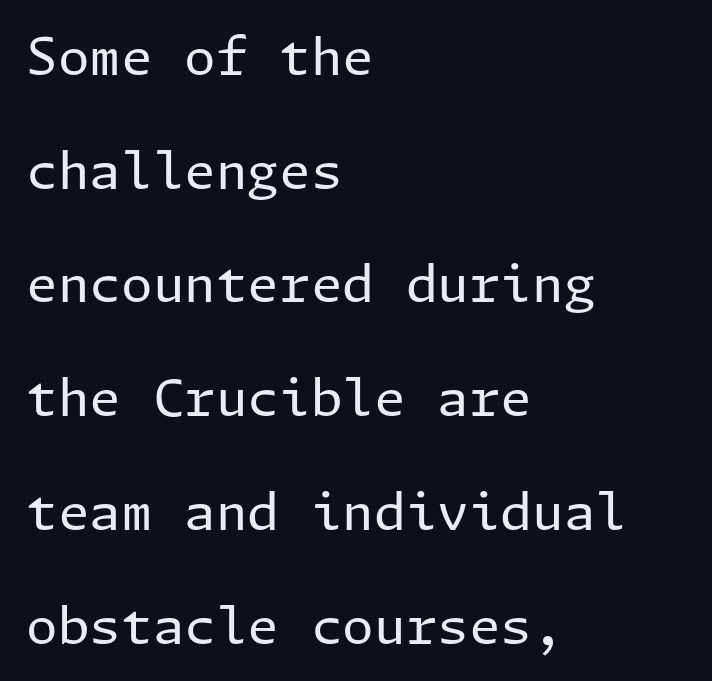
{"serif": "no", "italic": "no", "bold": "no", "weight": "regular", "width": "normal", "stroke_contrast": "low", "x_height": "medium", "underline": "no", "align": "left", "line_spacing": "loose", "line_spacing_ratio": 2.23, "letter_spacing": "normal", "letter_spacing_em": 0.0, "glyph_px": 51}
